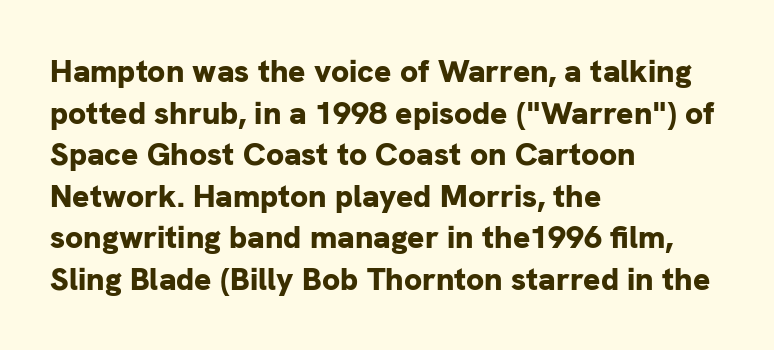
The image shows 32 px bold sans-serif type, upright; set left-aligned, normal line spacing (1.3x), normal letter spacing, not underlined; low stroke contrast and a medium x-height.
